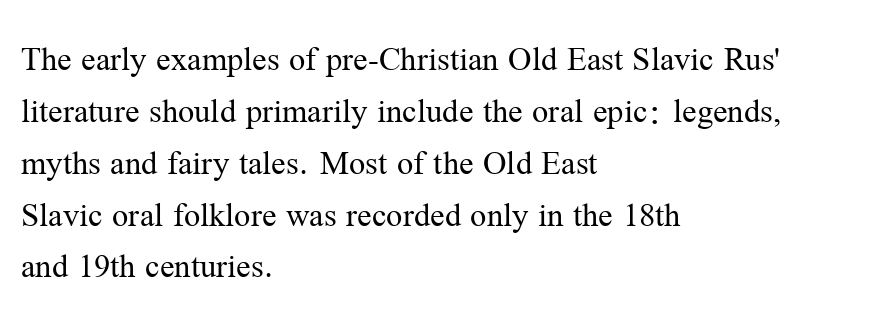
{"serif": "yes", "italic": "no", "bold": "no", "weight": "regular", "width": "normal", "stroke_contrast": "medium", "x_height": "medium", "monospaced": "no", "underline": "no", "align": "left", "line_spacing": "normal", "line_spacing_ratio": 1.44, "letter_spacing": "normal", "letter_spacing_em": 0.0, "glyph_px": 36}
